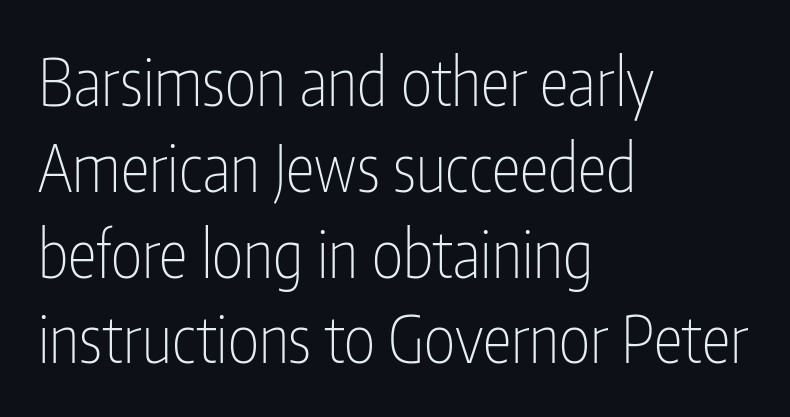
The image shows 66 px thin, condensed sans-serif type, upright; set left-aligned, normal line spacing (1.3x), normal letter spacing, not underlined; low stroke contrast and a medium x-height.
